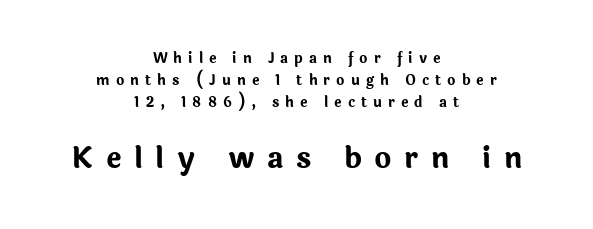
The image shows 29 px bold sans-serif type, upright; set centered, normal line spacing (1.56x), unusually wide letter spacing (+0.43 em), not underlined; the second (bottom) block is 2.07x larger; low stroke contrast and a medium x-height.
